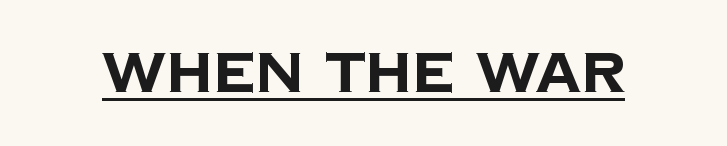
Q: Is the text bold? A: Yes.
Q: Is the typeface a serif or a sans-serif typeface? A: Sans-serif.
Q: Is the text underlined? A: Yes.
Q: Is the spacing between letters normal or unusually wide? A: Normal.
Q: Width (condensed, normal, or wide)? A: Normal.
Q: Stroke contrast? A: Low.
Q: x-height? A: Large.
Q: Monospaced? A: No.
